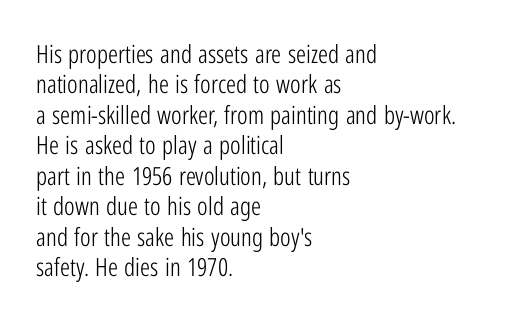
Nope, not italic — everything's standing straight. Only glyphs here, with clear space below each row. Leftover space on each line is placed entirely after the last word. The gaps between neighbouring characters are ordinary and unremarkable. A light-to-regular cut is what we see here.
